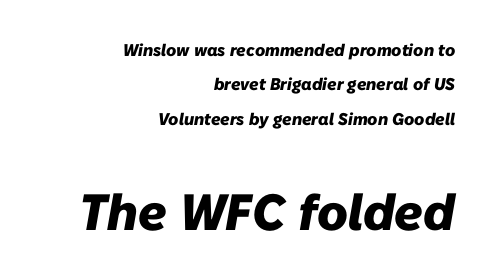
Q: Is the text bold? A: Yes.
Q: Is the text italic (slanted)? A: Yes, it leans right by about 10 degrees.
Q: Is the text underlined? A: No.
Q: How is the paragraph aligned? A: Right-aligned.
Q: Is the spacing between letters normal or unusually wide? A: Normal.
Q: Is the spacing between lines tight, normal or loose? A: Loose.
Q: Which block of text is set in a larger size, the first (top) or the second (bottom)? A: The second (bottom) one.
Q: Width (condensed, normal, or wide)? A: Normal.
Q: Stroke contrast? A: Low.
Q: x-height? A: Medium.
Q: Monospaced? A: No.
